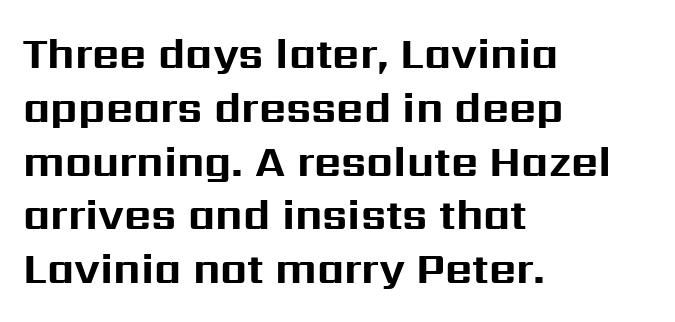
Q: Is the text bold? A: Yes.
Q: Is the text italic (slanted)? A: No, it is upright.
Q: Is the typeface a serif or a sans-serif typeface? A: Sans-serif.
Q: Is the text underlined? A: No.
Q: How is the paragraph aligned? A: Left-aligned.
Q: Is the spacing between letters normal or unusually wide? A: Normal.
Q: Is the spacing between lines tight, normal or loose? A: Normal.
Q: Width (condensed, normal, or wide)? A: Normal.
Q: Stroke contrast? A: Medium.
Q: x-height? A: Medium.
Q: Monospaced? A: No.
